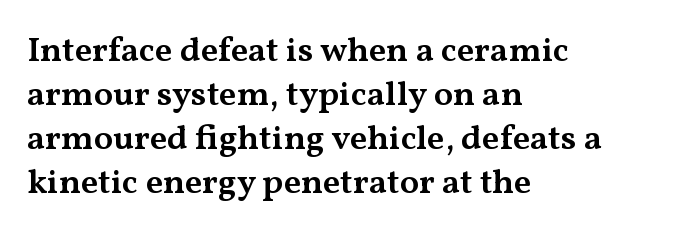
The image shows 35 px semibold, wide serif type, upright; set left-aligned, normal line spacing (1.26x), normal letter spacing, not underlined; medium stroke contrast and a medium x-height.
